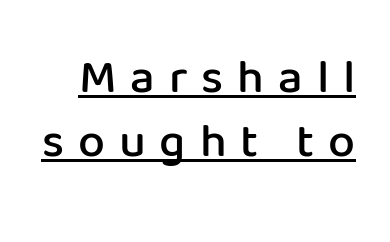
{"serif": "no", "italic": "no", "bold": "semi", "weight": "semibold", "width": "normal", "stroke_contrast": "low", "x_height": "medium", "monospaced": "no", "underline": "yes", "line_spacing": "normal", "line_spacing_ratio": 1.34, "letter_spacing": "wide", "letter_spacing_em": 0.29, "glyph_px": 48}
